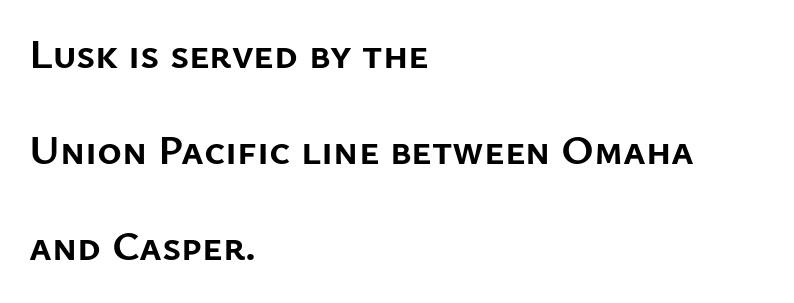
This is sans-serif lettering, the kind often seen on screens and signage. The typography opts for an upright posture over an oblique one. Caption: standard tracking, unaltered. How heavy is the stroke? Heavy — this is a bold. These lines are set flush left with a ragged right edge.
